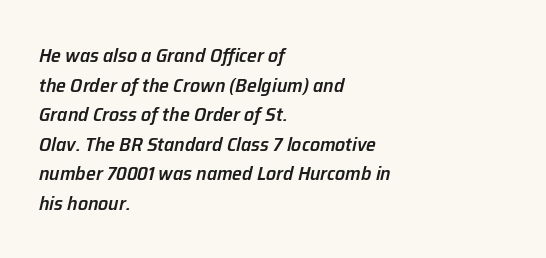
Glyph-to-glyph distance matches everyday printed text. This sample keeps an unexceptional amount of space between lines. The rag falls on the right side of this text block. Honestly, there is no underline to notice here at all. The strokes are fattened partway — semibold, not bold.
